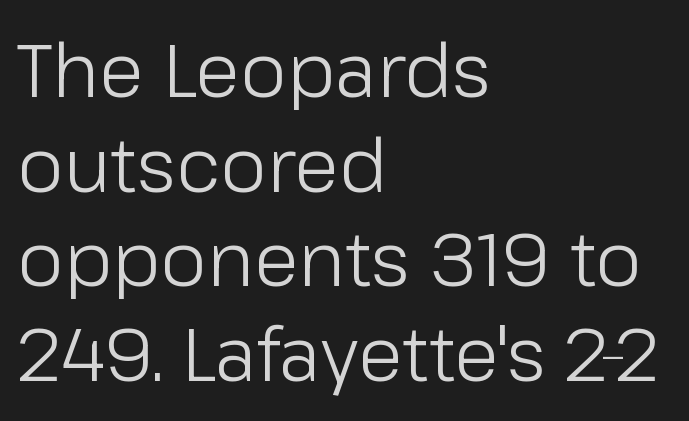
A typesetter would call this leading conventional body-copy spacing. Are there feet on the stems? There aren't — it's a sans. Is this a fixed-width face? No — the glyphs have proportional, varying widths. No chunkiness to these letters — they're not bold. The typesetter chose a ragged-right arrangement here. This rendering leaves character spacing at its baseline value.
